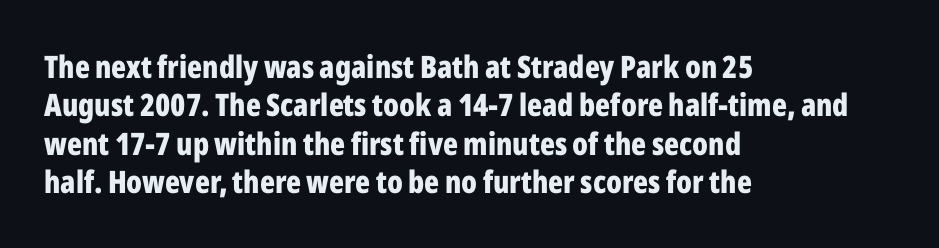
Q: Is the text bold? A: Yes.
Q: Is the text italic (slanted)? A: No, it is upright.
Q: Is the typeface a serif or a sans-serif typeface? A: Sans-serif.
Q: Is the text underlined? A: No.
Q: How is the paragraph aligned? A: Left-aligned.
Q: Is the spacing between letters normal or unusually wide? A: Normal.
Q: Width (condensed, normal, or wide)? A: Condensed.
Q: Stroke contrast? A: Low.
Q: x-height? A: Medium.
Q: Monospaced? A: No.
